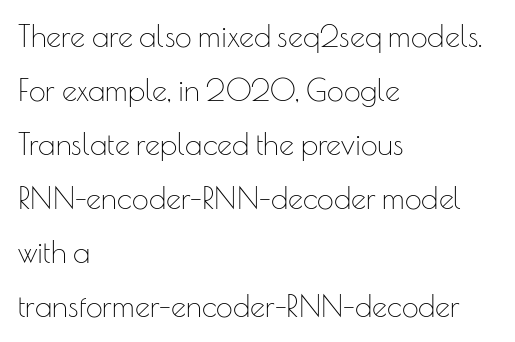
Q: Is the text bold? A: No.
Q: Is the text italic (slanted)? A: No, it is upright.
Q: Is the typeface a serif or a sans-serif typeface? A: Sans-serif.
Q: Is the text underlined? A: No.
Q: How is the paragraph aligned? A: Left-aligned.
Q: Is the spacing between letters normal or unusually wide? A: Normal.
Q: Width (condensed, normal, or wide)? A: Normal.
Q: Stroke contrast? A: Low.
Q: x-height? A: Small.
Q: Monospaced? A: No.
